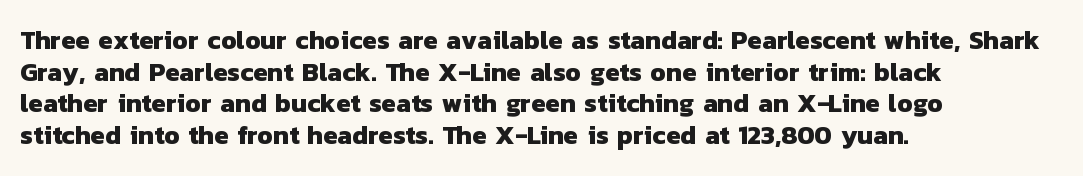
Q: Is the text bold? A: Yes.
Q: Is the text underlined? A: No.
Q: How is the paragraph aligned? A: Left-aligned.
Q: Is the spacing between letters normal or unusually wide? A: Normal.
